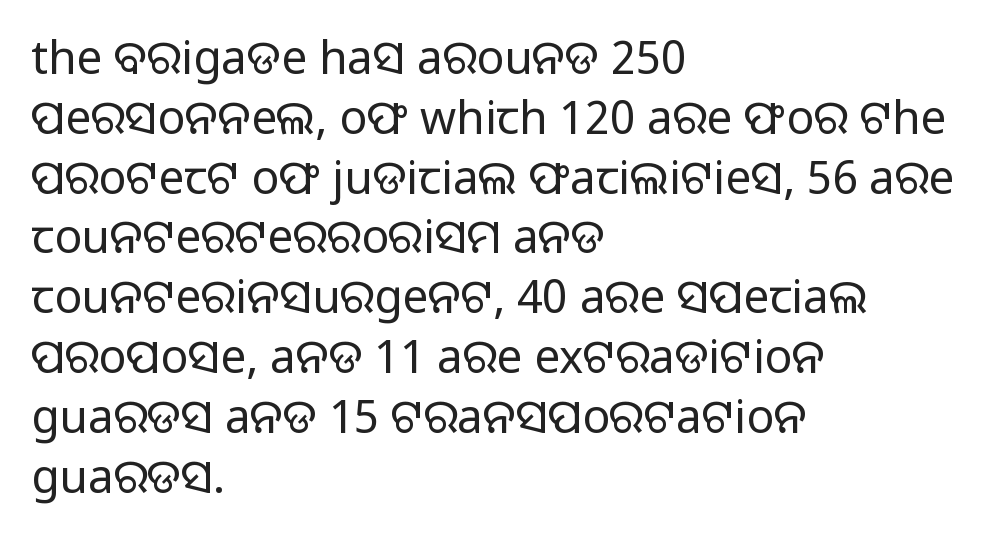
Letters rest on an invisible, unmarked baseline. A typesetter would call this proportional, since set widths differ per character. This rendering uses left alignment, leaving the right contour irregular. No extra ink here — the face is not bold.
